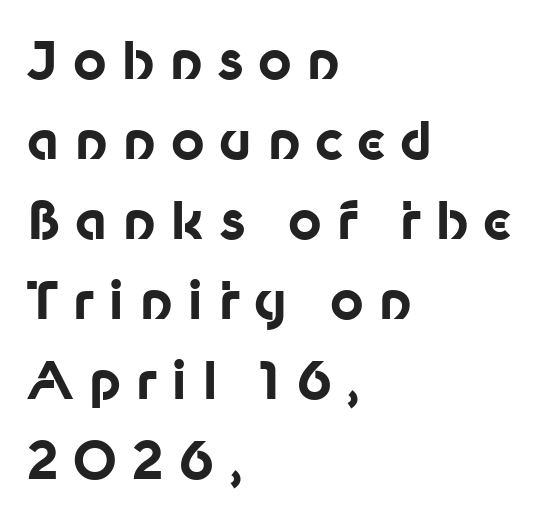
{"serif": "no", "italic": "no", "bold": "yes", "weight": "bold", "width": "normal", "stroke_contrast": "low", "x_height": "medium", "monospaced": "no", "underline": "no", "align": "left", "line_spacing": "normal", "line_spacing_ratio": 1.54, "letter_spacing": "wide", "letter_spacing_em": 0.28, "glyph_px": 52}
